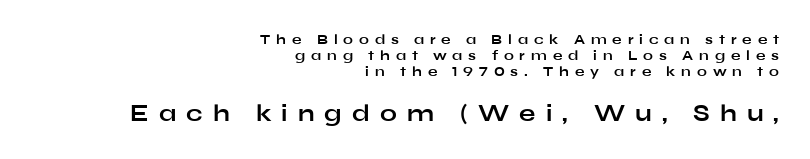
The image shows 24 px bold type, upright; set right-aligned, tight line spacing (1.13x), unusually wide letter spacing (+0.42 em), not underlined; the second (bottom) block is 1.71x larger.
